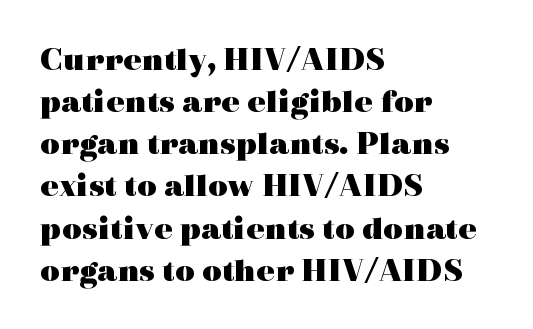
The image shows 34 px heavy, wide serif type, upright; set left-aligned, line spacing 1.24x, normal letter spacing, not underlined; a medium x-height.
